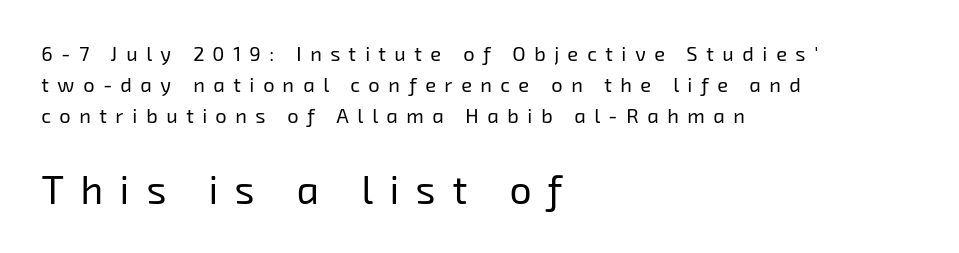
You could only call the tracking loose — the letters float apart. This is sans-serif lettering, the kind often seen on screens and signage. Character widths vary here, with narrow letters taking less room than wide ones. The weight tops out at a normal text grade. Whoever set this chose a conventional vertical rhythm.
